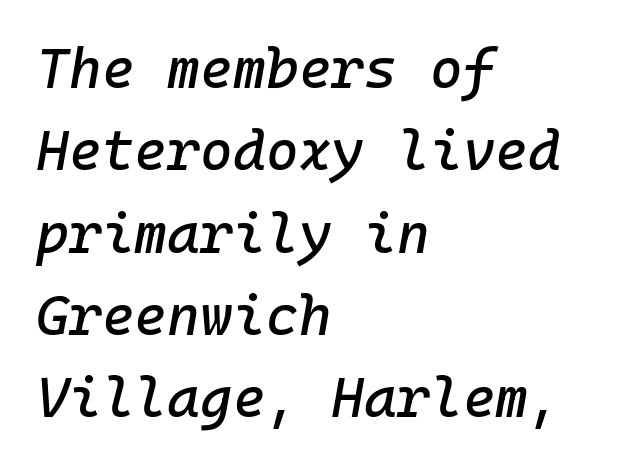
Q: Is the text italic (slanted)? A: Yes, it leans right by about 10 degrees.
Q: Is the text underlined? A: No.
Q: How is the paragraph aligned? A: Left-aligned.
Q: Is the spacing between letters normal or unusually wide? A: Normal.
Q: Is the spacing between lines tight, normal or loose? A: Normal.
Q: Width (condensed, normal, or wide)? A: Normal.
Q: Stroke contrast? A: Low.
Q: x-height? A: Medium.
